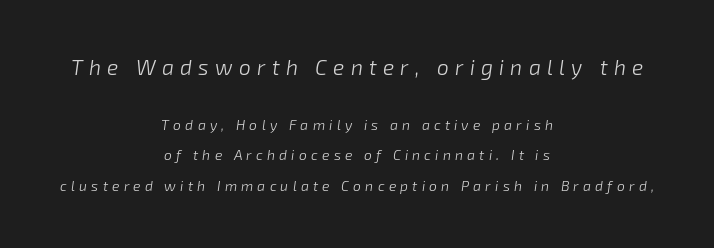
Q: Is the text bold? A: No.
Q: Is the text italic (slanted)? A: Yes, it leans right by about 8 degrees.
Q: Is the text underlined? A: No.
Q: How is the paragraph aligned? A: Centered.
Q: Is the spacing between letters normal or unusually wide? A: Unusually wide.
Q: Is the spacing between lines tight, normal or loose? A: Loose.
Q: Which block of text is set in a larger size, the first (top) or the second (bottom)? A: The first (top) one.
